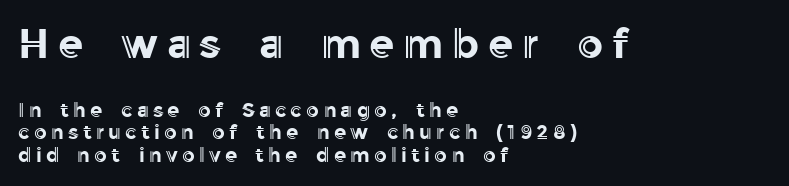
{"italic": "no", "width": "normal", "x_height": "medium", "monospaced": "no", "underline": "no", "align": "left", "line_spacing": "tight", "line_spacing_ratio": 1.12, "letter_spacing": "wide", "letter_spacing_em": 0.21, "larger_block": "first", "size_ratio": 2.05, "glyph_px": 41}
